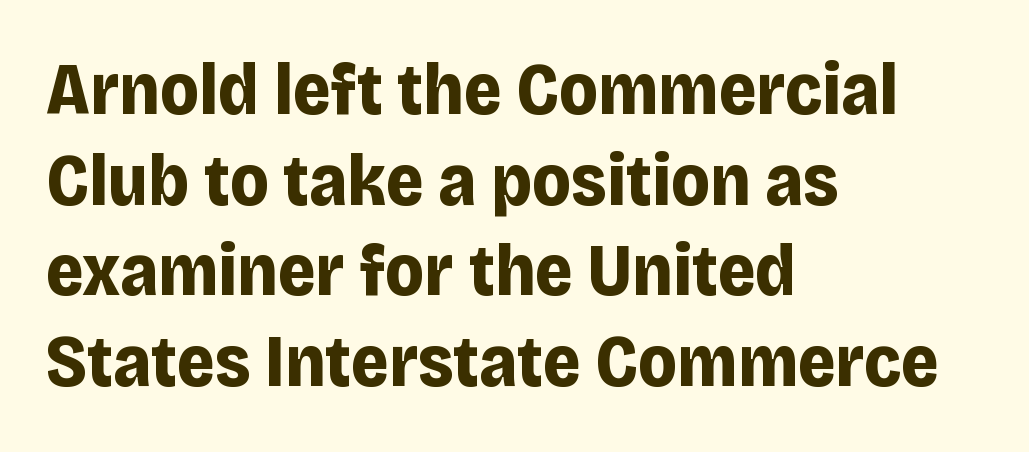
{"serif": "no", "italic": "no", "bold": "yes", "weight": "bold", "width": "normal", "stroke_contrast": "low", "x_height": "large", "monospaced": "no", "underline": "no", "align": "left", "line_spacing_ratio": 1.24, "letter_spacing": "normal", "letter_spacing_em": 0.0, "glyph_px": 73}
